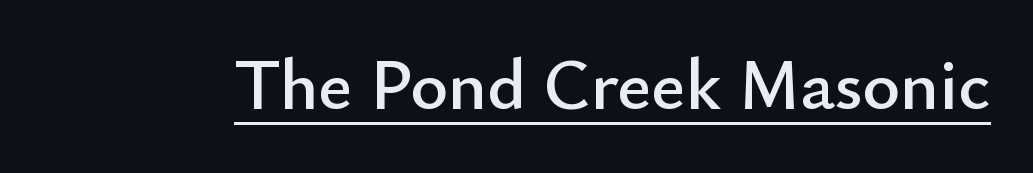
The glyphs are accompanied by a horizontal stroke just below them. Are there feet on the stems? There aren't — it's a sans. This sample has the flowing, uneven cadence of proportional lettering. Between one letter and the next there's only the usual sliver of space. The lettering holds an erect, upright posture throughout.
